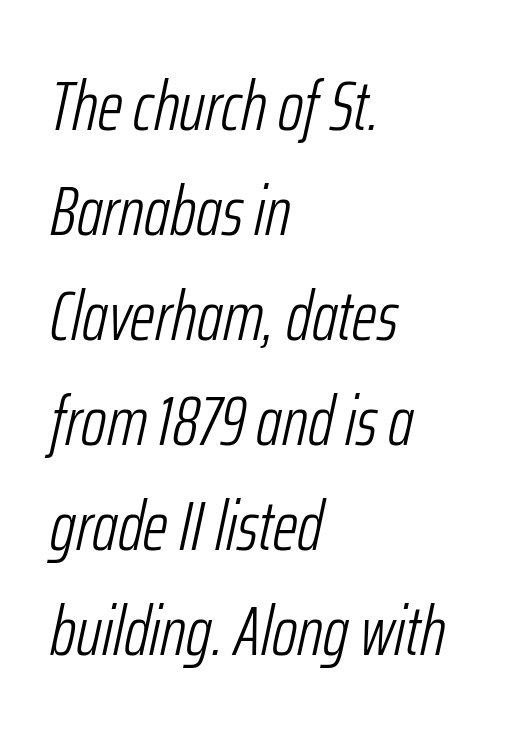
Short and long lines alike share a common starting point at left. Letter spacing: default. Just letters on the line, the space beneath them empty. The weight tops out at a normal text grade. This sample has the flowing, uneven cadence of proportional lettering. These lines were composed using italics.
